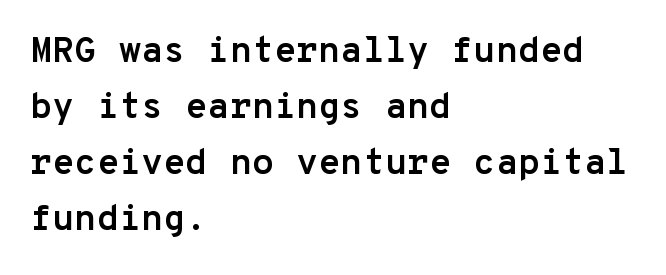
The image shows 36 px semibold sans-serif type, upright, monospaced; set left-aligned, normal line spacing (1.56x), normal letter spacing, not underlined; low stroke contrast and a medium x-height.
